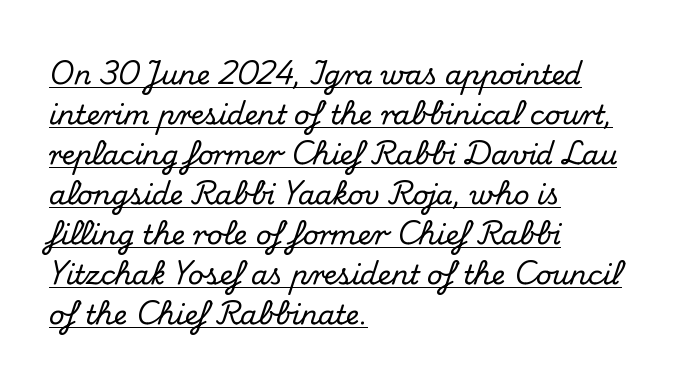
{"underline": "yes", "align": "left", "line_spacing": "normal", "line_spacing_ratio": 1.48, "letter_spacing": "normal", "letter_spacing_em": 0.0, "glyph_px": 27}
